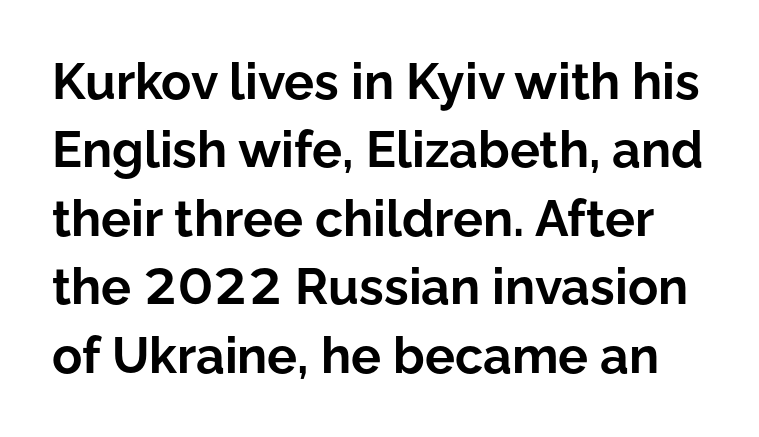
{"serif": "no", "italic": "no", "bold": "yes", "weight": "bold", "width": "normal", "stroke_contrast": "low", "x_height": "medium", "monospaced": "no", "underline": "no", "line_spacing": "normal", "line_spacing_ratio": 1.37, "letter_spacing": "normal", "letter_spacing_em": 0.0, "glyph_px": 50}
